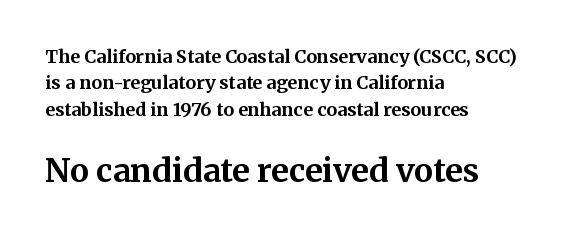
Q: Is the text bold? A: Yes.
Q: Is the text italic (slanted)? A: No, it is upright.
Q: Is the typeface a serif or a sans-serif typeface? A: Serif.
Q: Is the text underlined? A: No.
Q: How is the paragraph aligned? A: Left-aligned.
Q: Is the spacing between letters normal or unusually wide? A: Normal.
Q: Is the spacing between lines tight, normal or loose? A: Normal.
Q: Which block of text is set in a larger size, the first (top) or the second (bottom)? A: The second (bottom) one.
Q: Width (condensed, normal, or wide)? A: Normal.
Q: Stroke contrast? A: Medium.
Q: x-height? A: Medium.
Q: Monospaced? A: No.
